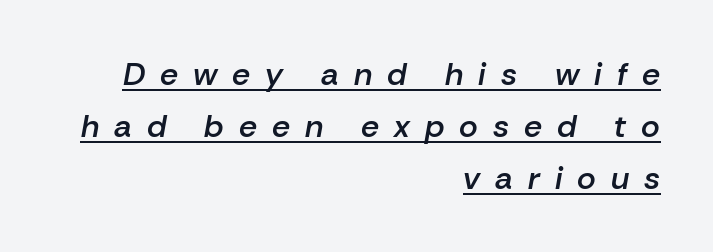
The image shows 32 px semibold type, italic (leaning right); set right-aligned, normal line spacing (1.62x), unusually wide letter spacing (+0.47 em), underlined; low stroke contrast and a medium x-height.
